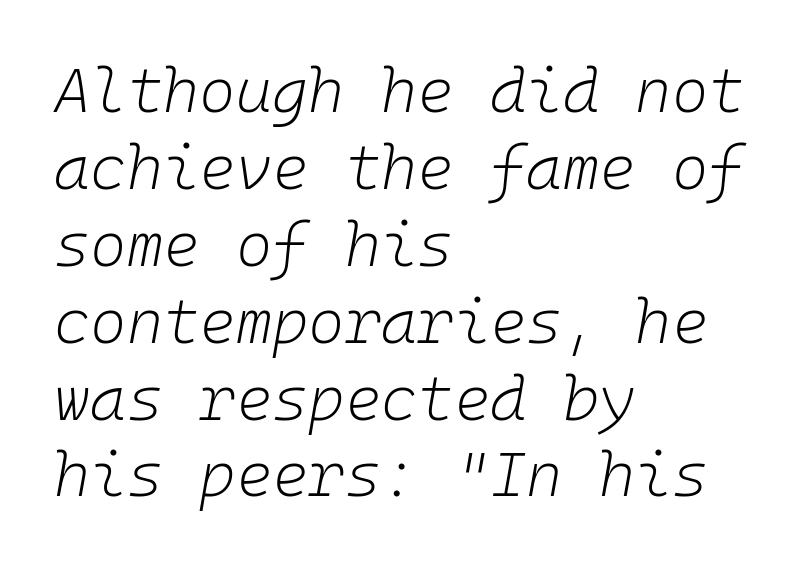
Q: Is the text bold? A: No.
Q: Is the text italic (slanted)? A: Yes, it leans right by about 10 degrees.
Q: Is the text underlined? A: No.
Q: How is the paragraph aligned? A: Left-aligned.
Q: Is the spacing between letters normal or unusually wide? A: Normal.
Q: Width (condensed, normal, or wide)? A: Normal.
Q: Stroke contrast? A: Low.
Q: x-height? A: Medium.
Q: Monospaced? A: Yes.
